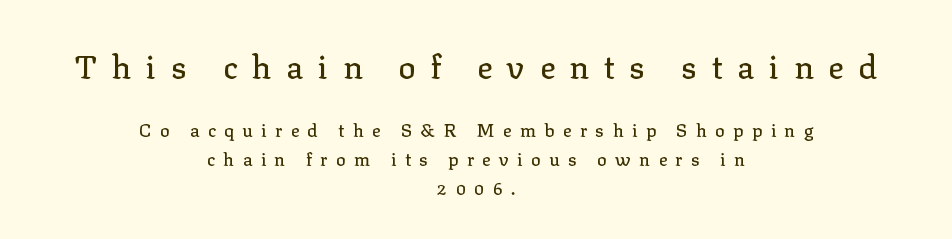
{"serif": "yes", "italic": "no", "width": "normal", "stroke_contrast": "low", "x_height": "medium", "monospaced": "no", "underline": "no", "align": "center", "line_spacing": "normal", "line_spacing_ratio": 1.59, "letter_spacing": "wide", "letter_spacing_em": 0.46, "larger_block": "first", "size_ratio": 1.78, "glyph_px": 32}
